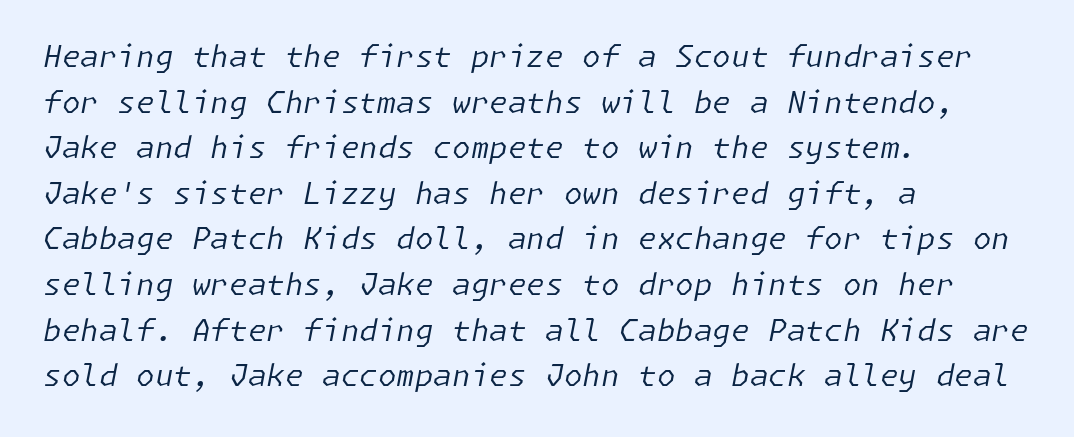
Here the glyphs are tracked normally, forming tight word shapes. Weight: regular or lighter. The string is rendered with underlining switched off. These lines are set flush left with a ragged right edge. How would I describe the line gaps? Plain and ordinary. Posture: slanted.
